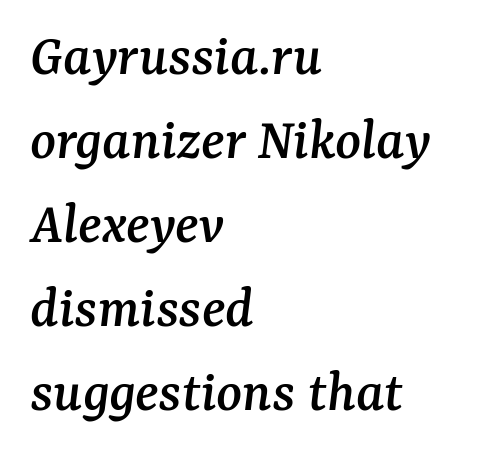
{"serif": "yes", "italic": "yes", "lean": "right", "slant_degrees": 7, "width": "normal", "stroke_contrast": "medium", "x_height": "medium", "monospaced": "no", "underline": "no", "align": "left", "line_spacing": "normal", "line_spacing_ratio": 1.4, "letter_spacing": "normal", "letter_spacing_em": 0.0, "glyph_px": 60}
